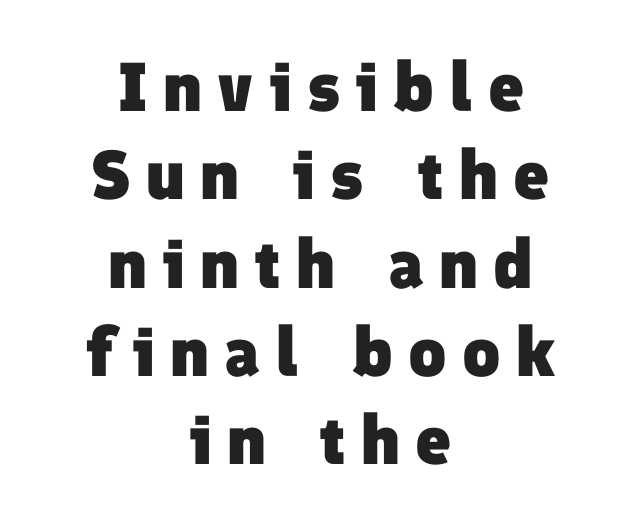
Q: Is the text bold? A: Yes.
Q: Is the typeface a serif or a sans-serif typeface? A: Sans-serif.
Q: Is the text underlined? A: No.
Q: How is the paragraph aligned? A: Centered.
Q: Is the spacing between letters normal or unusually wide? A: Unusually wide.
Q: Is the spacing between lines tight, normal or loose? A: Normal.
Q: Width (condensed, normal, or wide)? A: Normal.
Q: Stroke contrast? A: Low.
Q: x-height? A: Medium.
Q: Monospaced? A: No.
